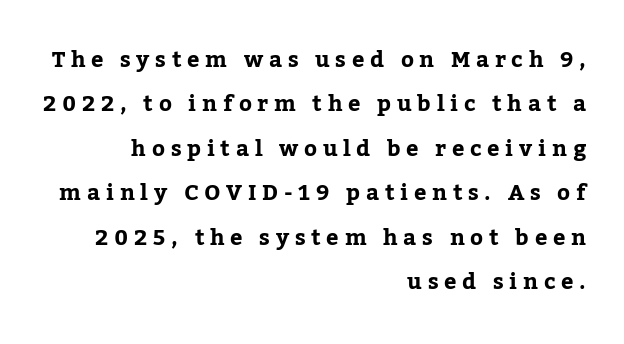
Q: Is the text bold? A: Yes.
Q: Is the text italic (slanted)? A: No, it is upright.
Q: Is the text underlined? A: No.
Q: How is the paragraph aligned? A: Right-aligned.
Q: Is the spacing between letters normal or unusually wide? A: Unusually wide.
Q: Is the spacing between lines tight, normal or loose? A: Loose.
